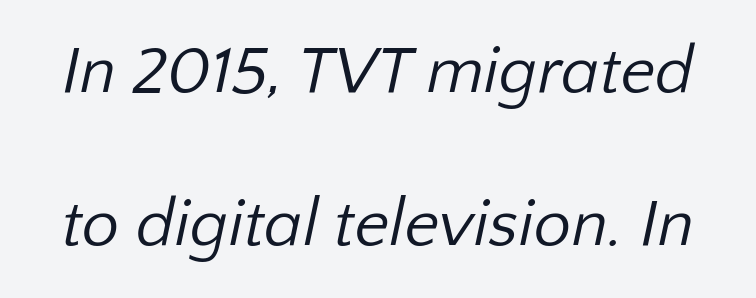
{"serif": "no", "bold": "no", "weight": "regular", "width": "normal", "stroke_contrast": "low", "x_height": "medium", "monospaced": "no", "underline": "no", "line_spacing": "loose", "line_spacing_ratio": 2.28, "letter_spacing": "normal", "letter_spacing_em": 0.0, "glyph_px": 67}
